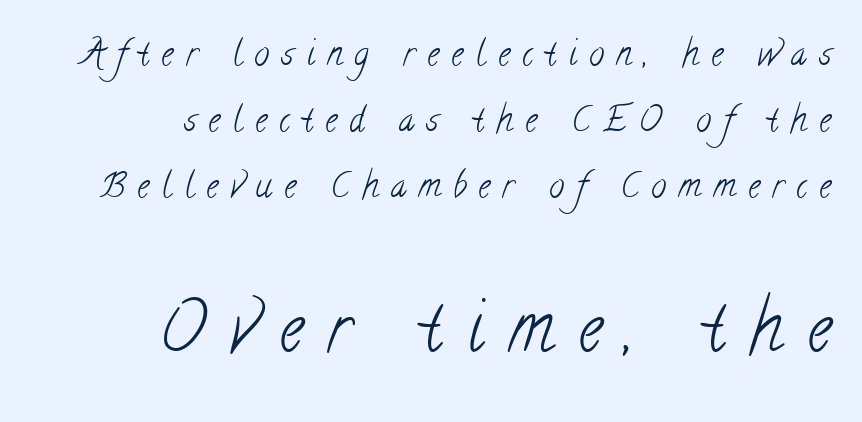
{"serif": "yes", "bold": "no", "weight": "light", "width": "condensed", "stroke_contrast": "low", "x_height": "small", "monospaced": "no", "underline": "no", "align": "right", "line_spacing": "loose", "line_spacing_ratio": 1.94, "letter_spacing": "wide", "letter_spacing_em": 0.36, "larger_block": "second", "size_ratio": 2.0, "glyph_px": 68}
